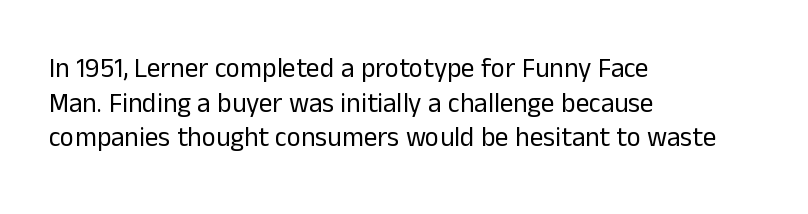
The block of text has a typical density, with ordinary space between rows. Which margin do the lines hug? The left one — the right edge is uneven. The space directly below the letters is spotless. This is the regular roman posture of the typeface. Does extra space separate the letters? No, they use regular spacing.
